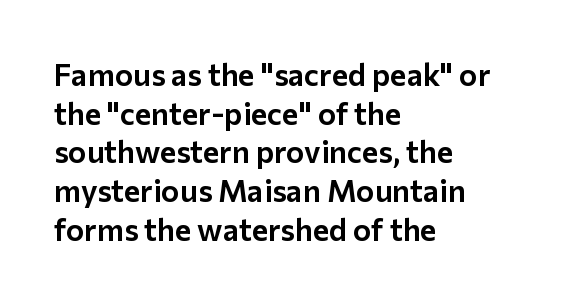
{"serif": "no", "italic": "no", "width": "normal", "stroke_contrast": "low", "x_height": "medium", "monospaced": "no", "underline": "no", "align": "left", "line_spacing": "normal", "line_spacing_ratio": 1.25, "letter_spacing": "normal", "letter_spacing_em": 0.0, "glyph_px": 31}
